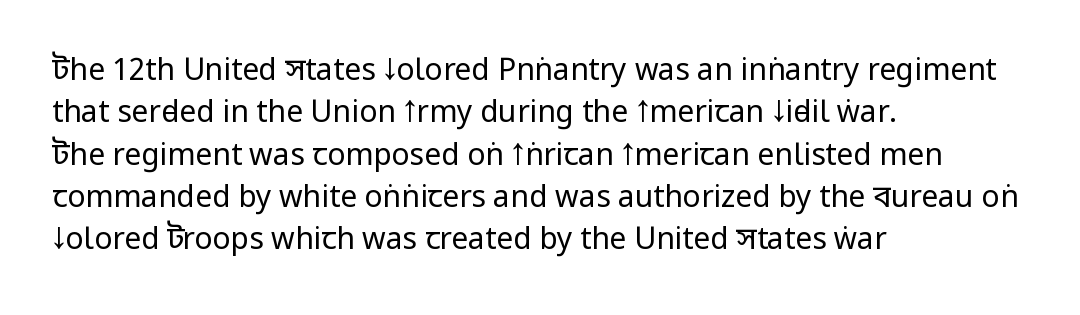
Note the varied advance widths — an 'i' is clearly narrower than an 'm'. In CSS terms this would be text-align: left. You could call the tracking neutral — neither tight nor loose. If you drew a line through each stem, it would be perfectly vertical. Any mark beneath the type? The region is blank. This sample uses a sans-serif face.
